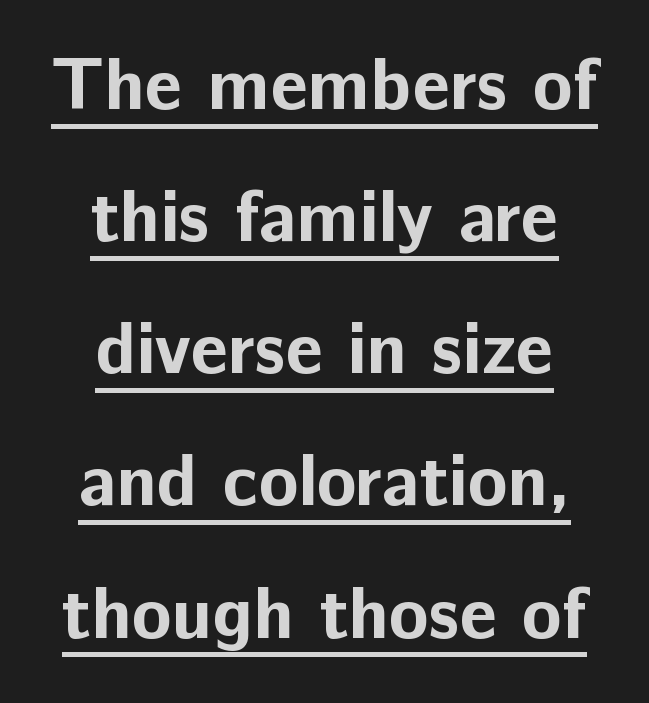
Proportional: the letters do not fall into vertical columns. The specimen includes a rule beneath the text block's lines. Letterform terminals end flat and unadorned throughout the passage. Quick note: not italic, upright. Heft: maximum for text — a bold. Tracking here is standard; glyphs follow each other at the usual distance.
